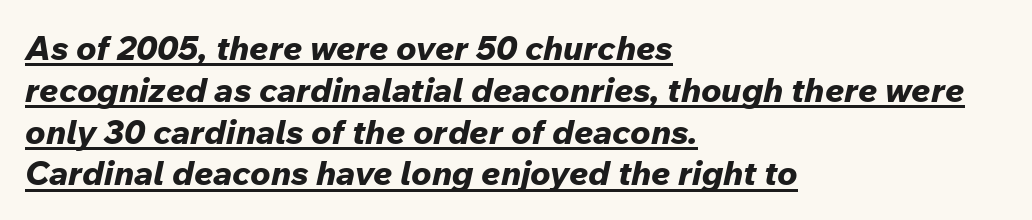
The image shows 34 px bold type, italic (leaning right); set left-aligned, line spacing 1.23x, normal letter spacing, underlined; low stroke contrast and a medium x-height.
